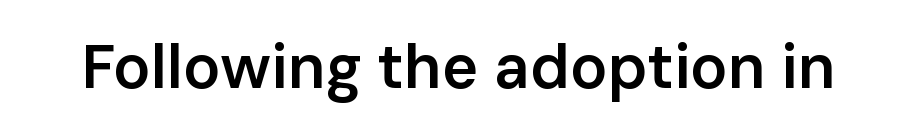
Q: Is the text bold? A: Semi-bold.
Q: Is the text italic (slanted)? A: No, it is upright.
Q: Is the typeface a serif or a sans-serif typeface? A: Sans-serif.
Q: Is the text underlined? A: No.
Q: Is the spacing between letters normal or unusually wide? A: Normal.
Q: Width (condensed, normal, or wide)? A: Normal.
Q: Stroke contrast? A: Low.
Q: x-height? A: Medium.
Q: Monospaced? A: No.
